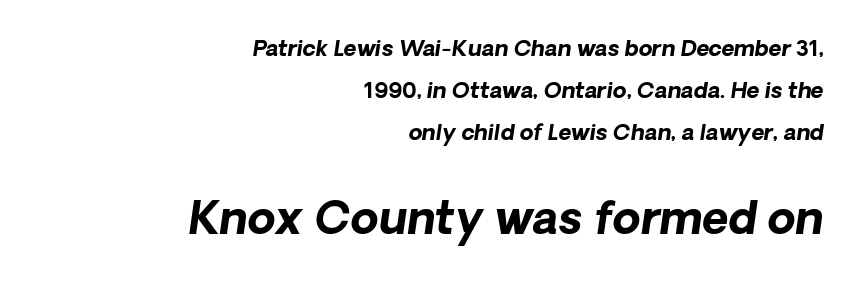
Size hierarchy here favors the trailing block over the leading one. The glyphs are unaccompanied by any horizontal stroke below them. Casual observation: everything's shoved over to the right. Varying glyph widths throughout — classic text-font behaviour. Heavy-handed strokes throughout: this text is bold. Students, observe: this is what heavily led, spacious text looks like.
